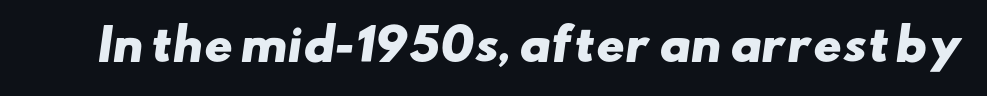
{"serif": "no", "bold": "yes", "weight": "heavy", "width": "wide", "stroke_contrast": "low", "x_height": "small", "monospaced": "no", "underline": "no", "letter_spacing": "normal", "letter_spacing_em": 0.0, "glyph_px": 43}
